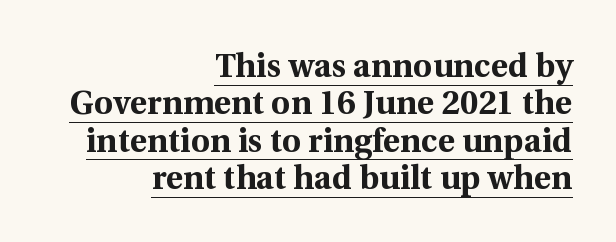
The rendering uses natural spacing where letterforms have individual widths. This sample is right-justified, so line beginnings fall wherever the words allow. Descenders here cross a horizontal rule under the line. A serif font was chosen for this passage. The face used here is rendered with its standard letterfit. Leading: reduced.
